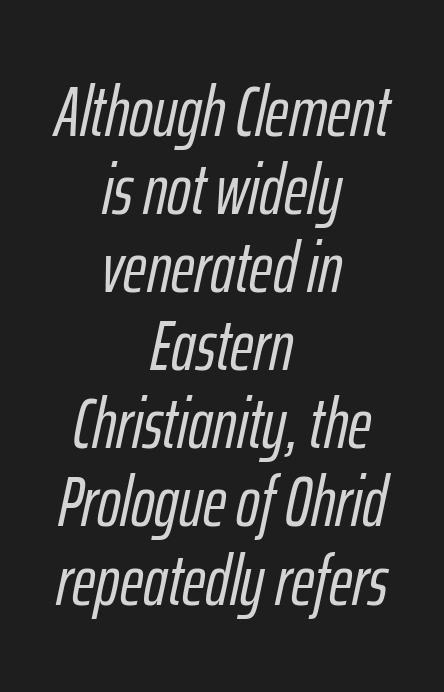
{"italic": "yes", "lean": "right", "slant_degrees": 12, "width": "condensed", "stroke_contrast": "low", "x_height": "medium", "monospaced": "no", "underline": "no", "align": "center", "line_spacing": "tight", "line_spacing_ratio": 1.1, "letter_spacing": "normal", "letter_spacing_em": 0.0, "glyph_px": 71}
